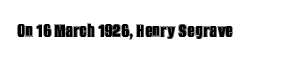
Q: Is the text italic (slanted)? A: No, it is upright.
Q: Is the text underlined? A: No.
Q: Is the spacing between letters normal or unusually wide? A: Normal.
